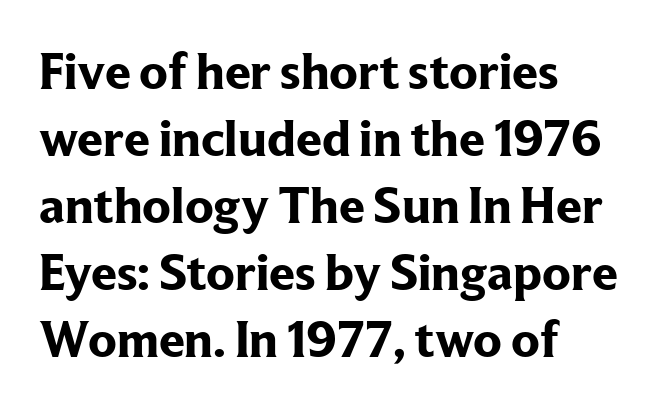
Characters remain perfectly vertical along every line. Honestly, the letter spacing is just normal — you wouldn't notice it. Has an underline been added? It has not. Spacing verdict: proportional, widths tailored to each character. Set as a true bold cut, around the 700 mark.
